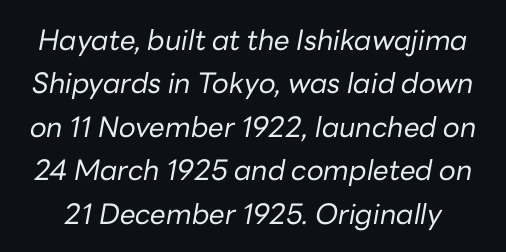
Q: Is the text bold? A: No.
Q: Is the text italic (slanted)? A: Yes, it leans right by about 10 degrees.
Q: Is the text underlined? A: No.
Q: Is the spacing between letters normal or unusually wide? A: Normal.
Q: Is the spacing between lines tight, normal or loose? A: Normal.
Q: Width (condensed, normal, or wide)? A: Normal.
Q: Stroke contrast? A: Low.
Q: x-height? A: Medium.
Q: Monospaced? A: No.
